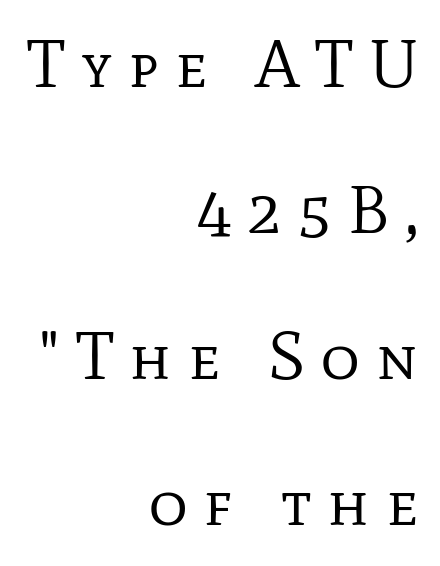
Q: Is the text bold? A: No.
Q: Is the text italic (slanted)? A: No, it is upright.
Q: Is the typeface a serif or a sans-serif typeface? A: Serif.
Q: Is the text underlined? A: No.
Q: How is the paragraph aligned? A: Right-aligned.
Q: Is the spacing between letters normal or unusually wide? A: Unusually wide.
Q: Is the spacing between lines tight, normal or loose? A: Loose.
Q: Width (condensed, normal, or wide)? A: Normal.
Q: Stroke contrast? A: Low.
Q: x-height? A: Medium.
Q: Monospaced? A: No.
